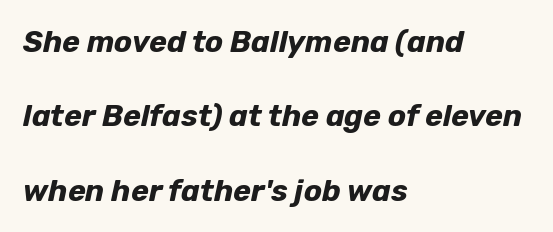
The letters advance in unequal steps, a hallmark of proportional type. Typeset ragged right — the left edge is the straight one. Reading down the column, the eye jumps a long way to each next line. You can tell it's italic because the verticals aren't actually vertical.
